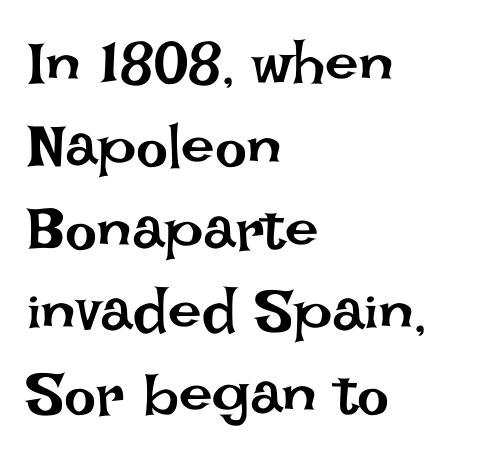
{"italic": "no", "bold": "no", "weight": "regular", "width": "normal", "stroke_contrast": "low", "x_height": "large", "monospaced": "no", "underline": "no", "align": "left", "line_spacing": "normal", "line_spacing_ratio": 1.38, "letter_spacing": "normal", "letter_spacing_em": 0.0, "glyph_px": 60}
